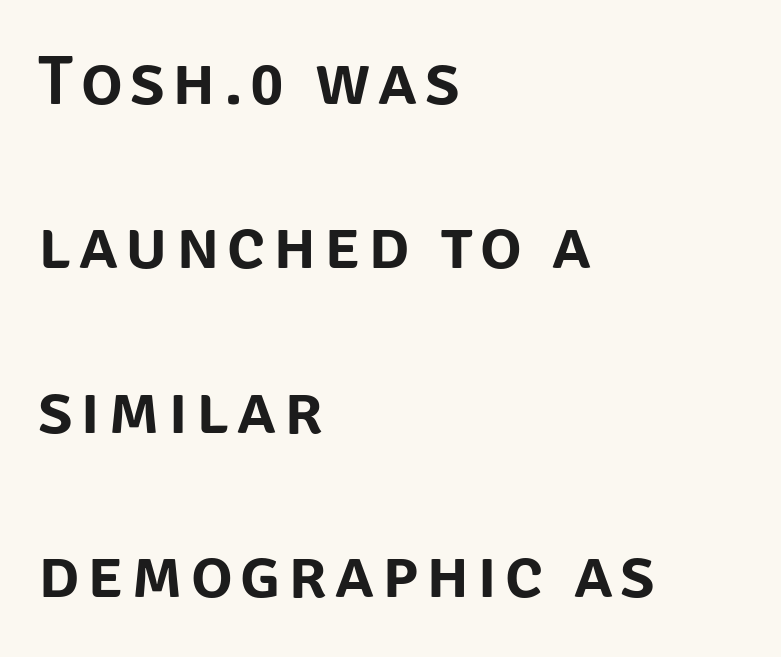
The image shows 70 px sans-serif type, upright; set left-aligned, loose line spacing (2.35x), not underlined; low stroke contrast and a large x-height.
